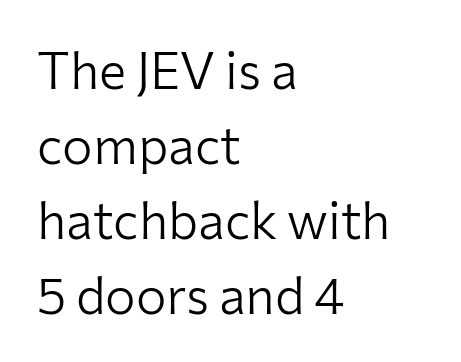
{"serif": "no", "italic": "no", "bold": "no", "weight": "light", "width": "normal", "stroke_contrast": "low", "x_height": "medium", "monospaced": "no", "underline": "no", "align": "left", "line_spacing": "normal", "line_spacing_ratio": 1.47, "letter_spacing": "normal", "letter_spacing_em": 0.0, "glyph_px": 51}
